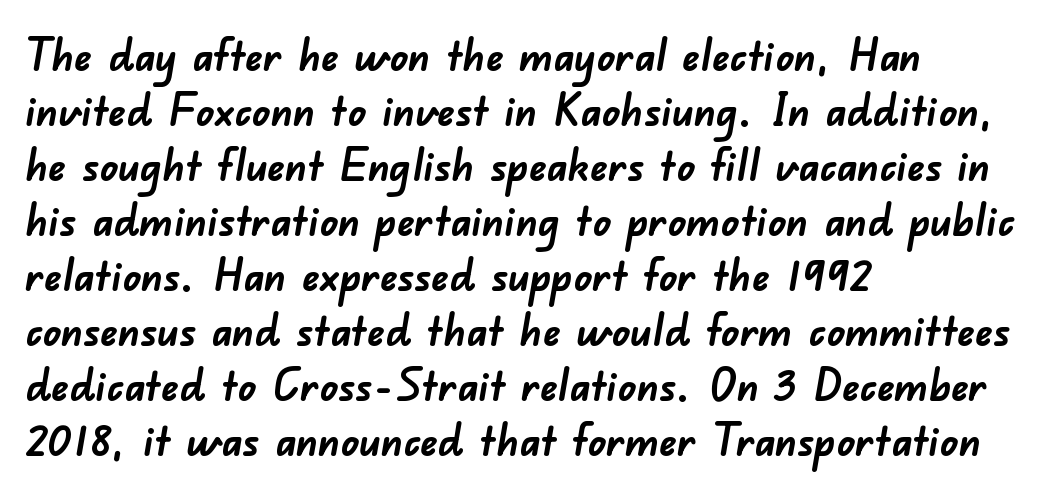
The image shows 44 px semibold sans-serif type; set left-aligned, normal line spacing (1.25x), normal letter spacing, not underlined; low stroke contrast and a small x-height.
